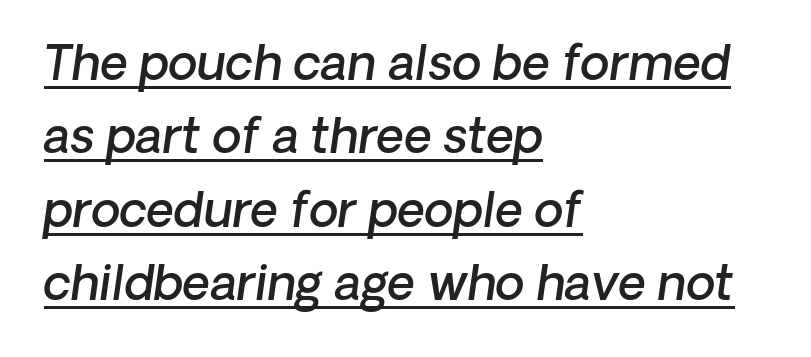
Q: Is the text bold? A: Semi-bold.
Q: Is the typeface a serif or a sans-serif typeface? A: Sans-serif.
Q: Is the text underlined? A: Yes.
Q: How is the paragraph aligned? A: Left-aligned.
Q: Is the spacing between letters normal or unusually wide? A: Normal.
Q: Is the spacing between lines tight, normal or loose? A: Normal.
Q: Width (condensed, normal, or wide)? A: Normal.
Q: Stroke contrast? A: Low.
Q: x-height? A: Medium.
Q: Monospaced? A: No.
